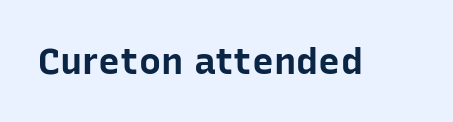
The image shows 37 px bold sans-serif type, upright; set normal letter spacing, not underlined; low stroke contrast and a medium x-height.
